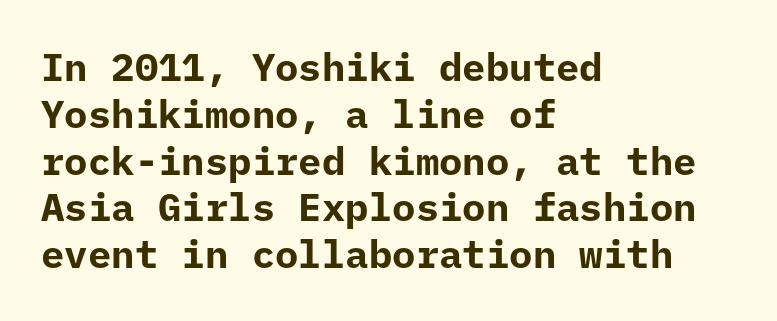
The lines in this sample share a left origin and differ only in where they stop. This is roman type, the default non-slanted kind. What kind of face is this? One without serifs — a sans. As a designer I'd log this as weight 700, bold. A typesetter would call this monospace, since all characters share one set width. Descender tails drop into unmarked territory.
